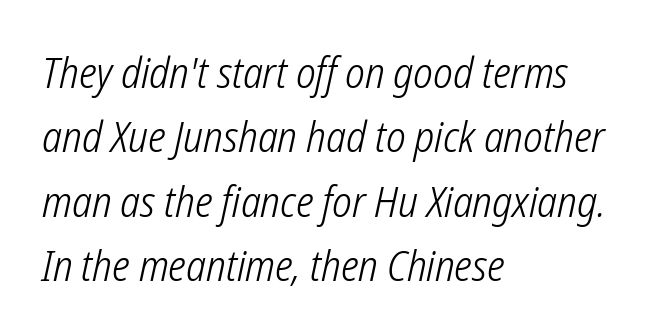
Check under the words: just untouched page. What's the leading like? Ordinary, nothing unusual. The face used here is proportionally spaced, like ordinary book or web type. The whole block is typeset with a tilt.
